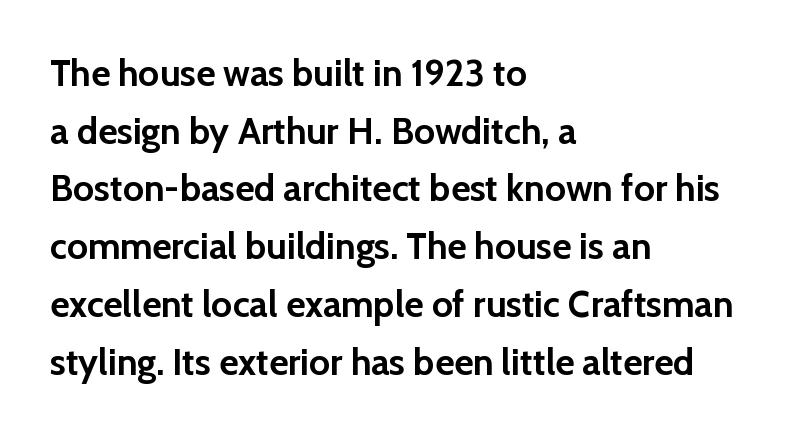
The image shows 37 px semibold sans-serif type, upright; set left-aligned, normal line spacing (1.56x), normal letter spacing, not underlined; low stroke contrast and a medium x-height.
